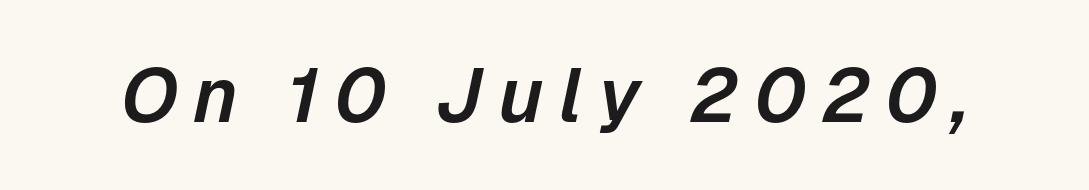
Q: Is the text italic (slanted)? A: Yes, it leans right by about 12 degrees.
Q: Is the text underlined? A: No.
Q: Is the spacing between letters normal or unusually wide? A: Unusually wide.
Q: Width (condensed, normal, or wide)? A: Normal.
Q: Stroke contrast? A: Low.
Q: x-height? A: Medium.
Q: Monospaced? A: No.
